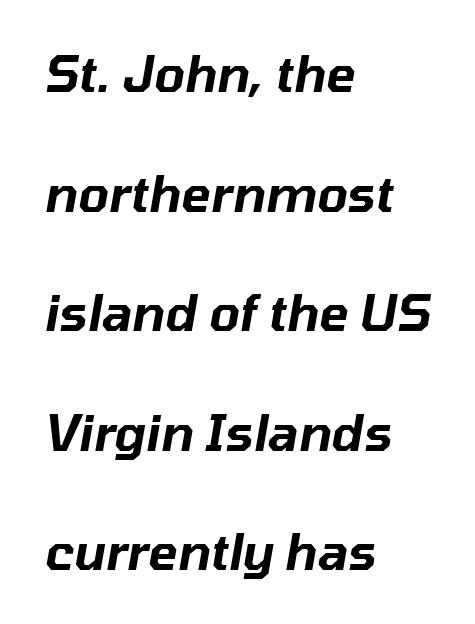
Q: Is the text italic (slanted)? A: Yes, it leans right by about 10 degrees.
Q: Is the text underlined? A: No.
Q: How is the paragraph aligned? A: Left-aligned.
Q: Is the spacing between letters normal or unusually wide? A: Normal.
Q: Is the spacing between lines tight, normal or loose? A: Loose.
Q: Width (condensed, normal, or wide)? A: Normal.
Q: Stroke contrast? A: Low.
Q: x-height? A: Medium.
Q: Monospaced? A: No.
